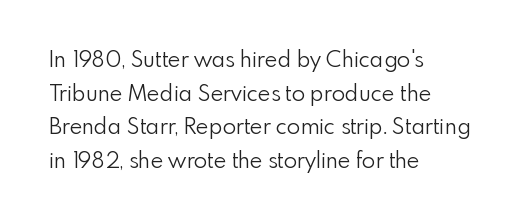
The image shows 22 px text type, upright; set left-aligned, normal line spacing (1.53x), normal letter spacing, not underlined.
